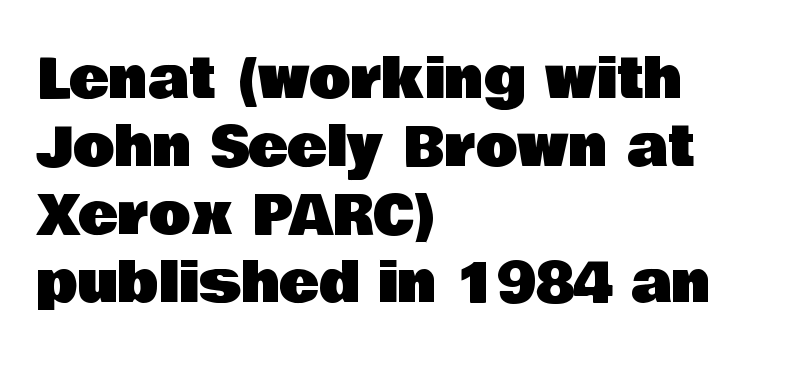
All the whitespace from short lines collects on the right. Proportional: the letters do not fall into vertical columns. Does the leading feel generous? No, just average. Short note: letters normally spaced. The typeface chosen for these lines omits serifs. Each row of text sits above clean, open space.
